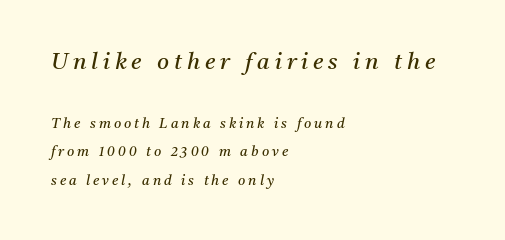
{"italic": "yes", "lean": "right", "slant_degrees": 11, "bold": "no", "underline": "no", "align": "left", "line_spacing": "loose", "line_spacing_ratio": 2.05, "letter_spacing": "wide", "letter_spacing_em": 0.21, "larger_block": "first", "size_ratio": 1.64, "glyph_px": 23}
